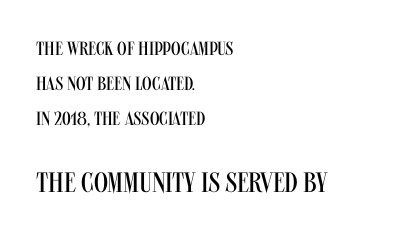
The image shows 28 px regular-weight, condensed sans-serif type, upright; set left-aligned, line spacing 1.85x, normal letter spacing, not underlined; the second (bottom) block is 1.47x larger; medium stroke contrast and a large x-height.
